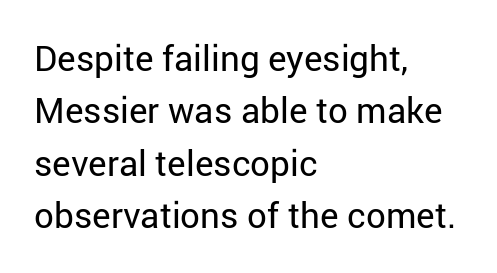
{"serif": "no", "italic": "no", "bold": "no", "weight": "regular", "width": "normal", "stroke_contrast": "low", "x_height": "medium", "monospaced": "no", "underline": "no", "align": "left", "line_spacing": "normal", "line_spacing_ratio": 1.5, "letter_spacing": "normal", "letter_spacing_em": 0.0, "glyph_px": 35}
